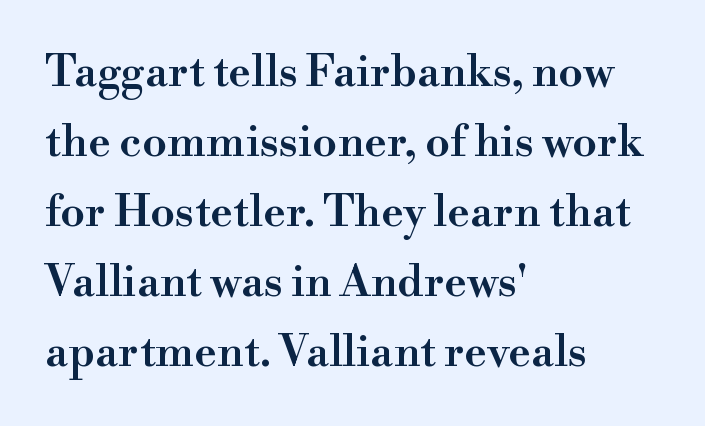
Students, this is semibold: more ink than regular, less than bold. Think of a printed novel: that variable character pitch is what you see here. The line texture is even and compact thanks to regular tracking. The lines in this sample share a left origin and differ only in where they stop. Descender tails drop into unmarked territory.
